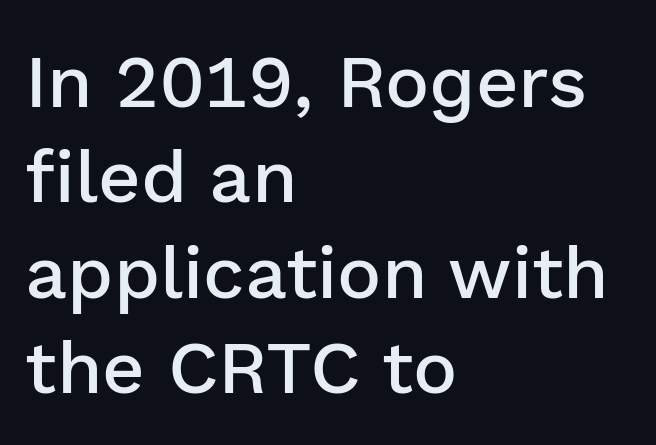
The image shows 74 px semibold sans-serif type, upright; set left-aligned, normal line spacing (1.29x), normal letter spacing, not underlined; low stroke contrast and a medium x-height.
